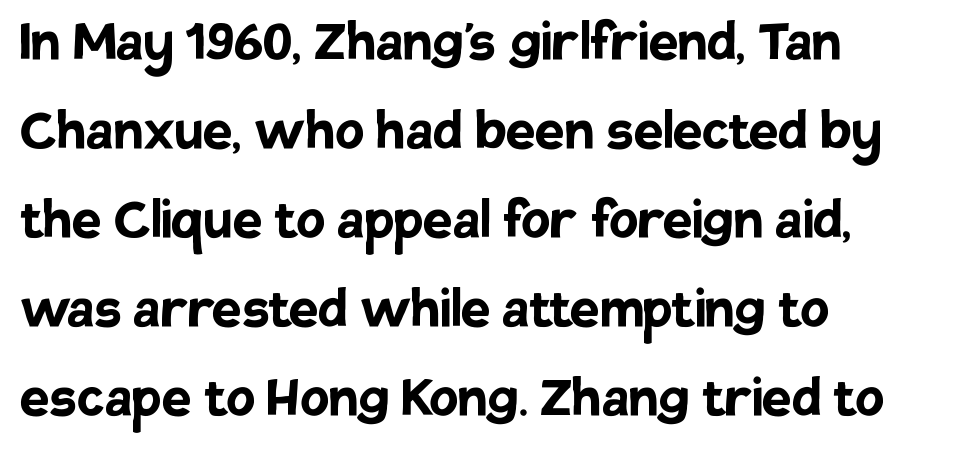
{"serif": "no", "italic": "no", "bold": "yes", "weight": "semibold", "width": "normal", "stroke_contrast": "low", "x_height": "large", "monospaced": "no", "underline": "no", "align": "left", "line_spacing": "normal", "line_spacing_ratio": 1.35, "letter_spacing": "normal", "letter_spacing_em": 0.0, "glyph_px": 66}
